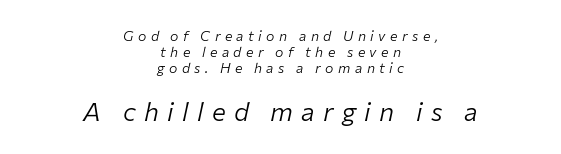
The image shows 26 px text type, italic (leaning right); set centered, tight line spacing (1.13x), unusually wide letter spacing (+0.32 em), not underlined; the second (bottom) block is 1.86x larger.
